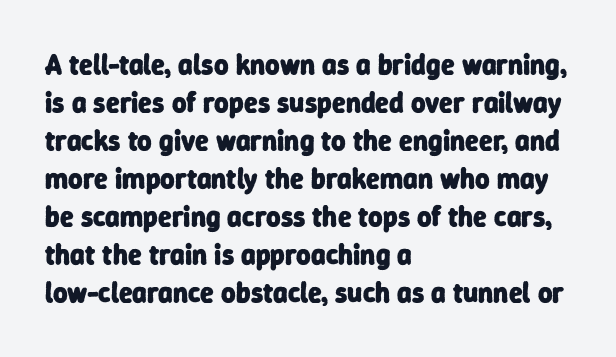
Layout note: lines flush left. Classification — sans serif. Do the characters align in a grid? No, the font is proportional. If you measured baseline to baseline, you'd find a middling distance. Strong, thick strokes mark this as bold type. This sample uses plain, unmodified letter spacing.
